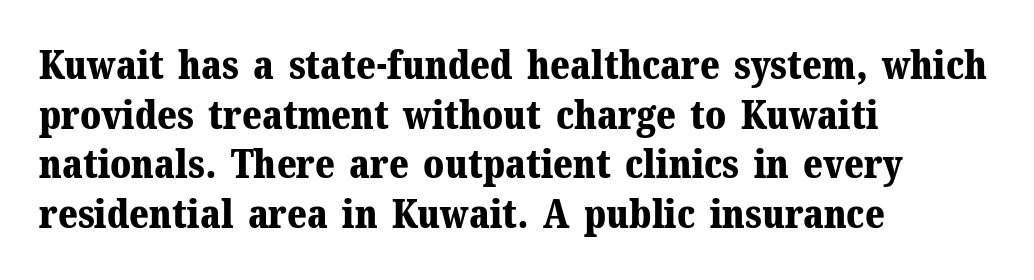
The image shows 40 px bold serif type, upright; set left-aligned, line spacing 1.24x, normal letter spacing, not underlined; medium stroke contrast and a medium x-height.
